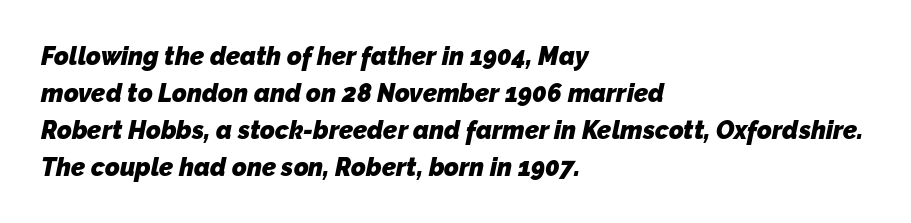
Q: Is the text bold? A: Yes.
Q: Is the text underlined? A: No.
Q: How is the paragraph aligned? A: Left-aligned.
Q: Is the spacing between letters normal or unusually wide? A: Normal.
Q: Is the spacing between lines tight, normal or loose? A: Normal.
